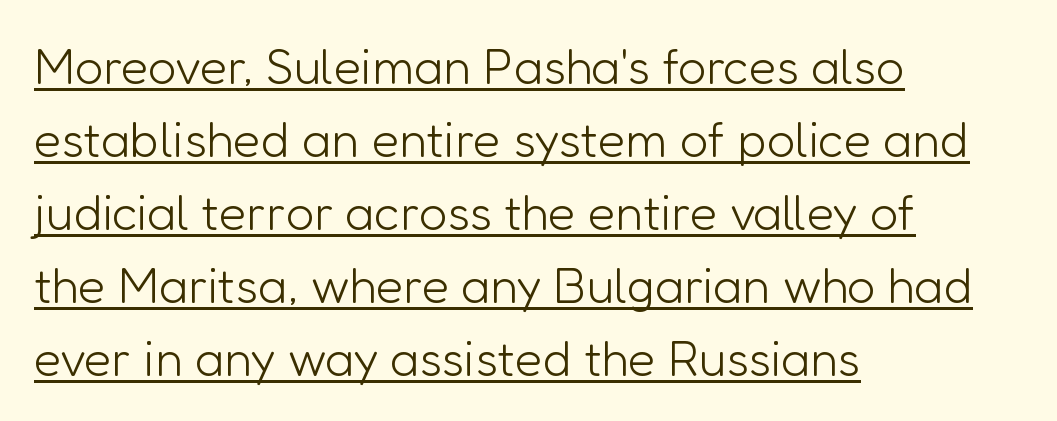
{"serif": "no", "italic": "no", "bold": "no", "weight": "light", "width": "normal", "stroke_contrast": "low", "x_height": "medium", "monospaced": "no", "underline": "yes", "align": "left", "line_spacing": "normal", "line_spacing_ratio": 1.46, "letter_spacing": "normal", "letter_spacing_em": 0.0, "glyph_px": 50}
